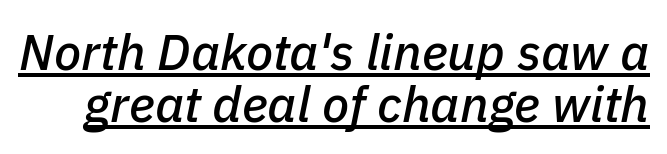
The image shows 50 px text type, italic (leaning right); set tight line spacing (1.04x), normal letter spacing, underlined; low stroke contrast and a medium x-height.
